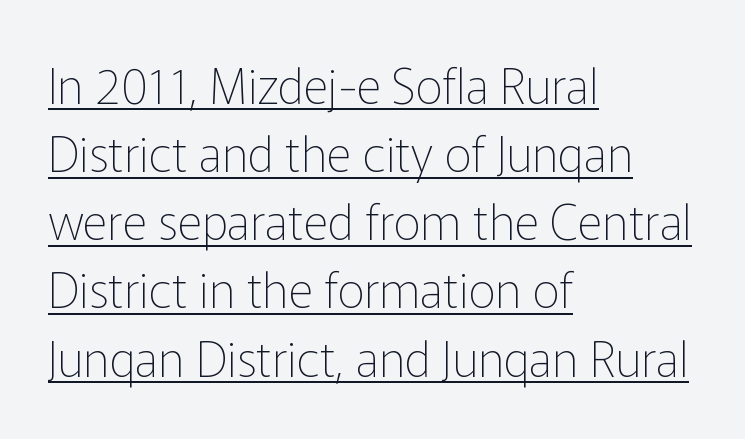
Q: Is the text bold? A: No.
Q: Is the text italic (slanted)? A: No, it is upright.
Q: Is the typeface a serif or a sans-serif typeface? A: Sans-serif.
Q: Is the text underlined? A: Yes.
Q: How is the paragraph aligned? A: Left-aligned.
Q: Is the spacing between letters normal or unusually wide? A: Normal.
Q: Is the spacing between lines tight, normal or loose? A: Normal.
Q: Width (condensed, normal, or wide)? A: Normal.
Q: Stroke contrast? A: Low.
Q: x-height? A: Medium.
Q: Monospaced? A: No.
